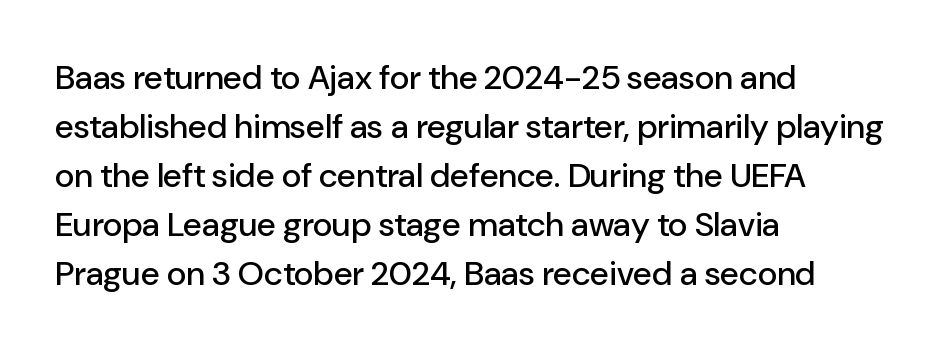
Q: Is the text italic (slanted)? A: No, it is upright.
Q: Is the typeface a serif or a sans-serif typeface? A: Sans-serif.
Q: Is the text underlined? A: No.
Q: How is the paragraph aligned? A: Left-aligned.
Q: Is the spacing between letters normal or unusually wide? A: Normal.
Q: Is the spacing between lines tight, normal or loose? A: Normal.
Q: Width (condensed, normal, or wide)? A: Normal.
Q: Stroke contrast? A: Low.
Q: x-height? A: Medium.
Q: Monospaced? A: No.
